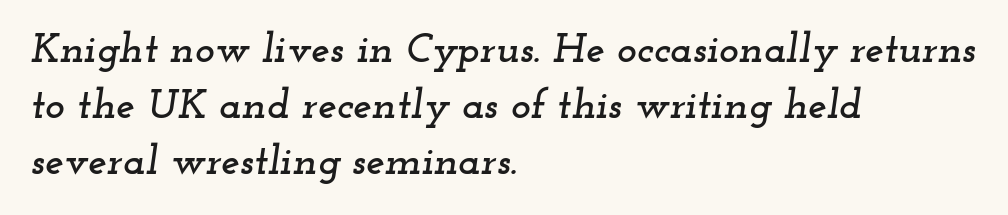
{"serif": "yes", "italic": "yes", "lean": "right", "slant_degrees": 12, "width": "wide", "stroke_contrast": "low", "x_height": "small", "monospaced": "no", "underline": "no", "align": "left", "line_spacing": "normal", "line_spacing_ratio": 1.33, "letter_spacing": "normal", "letter_spacing_em": 0.0, "glyph_px": 42}
